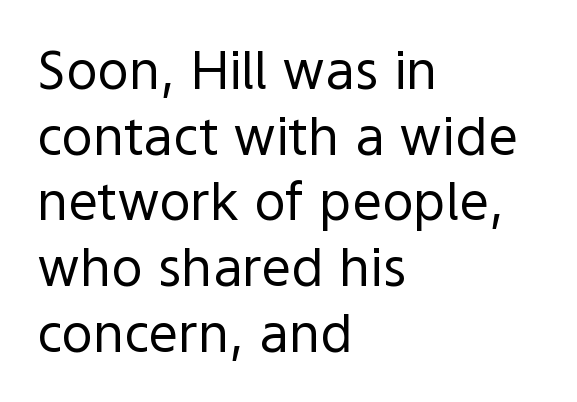
Q: Is the text bold? A: No.
Q: Is the text italic (slanted)? A: No, it is upright.
Q: Is the typeface a serif or a sans-serif typeface? A: Sans-serif.
Q: Is the text underlined? A: No.
Q: How is the paragraph aligned? A: Left-aligned.
Q: Is the spacing between letters normal or unusually wide? A: Normal.
Q: Width (condensed, normal, or wide)? A: Normal.
Q: x-height? A: Medium.
Q: Monospaced? A: No.
